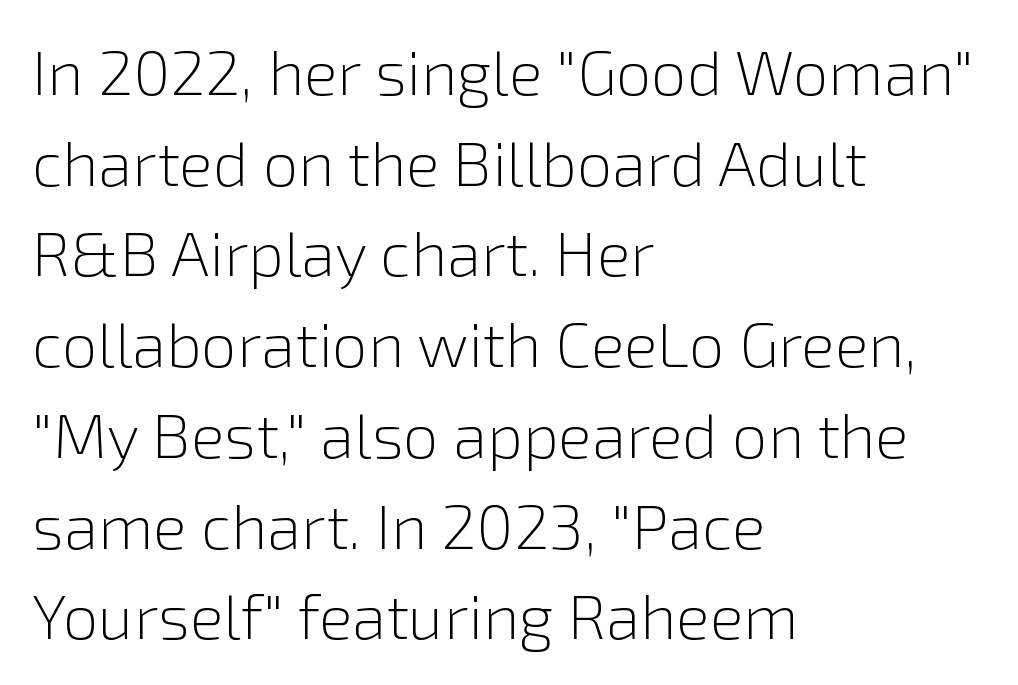
Q: Is the text bold? A: No.
Q: Is the text italic (slanted)? A: No, it is upright.
Q: Is the typeface a serif or a sans-serif typeface? A: Sans-serif.
Q: Is the text underlined? A: No.
Q: How is the paragraph aligned? A: Left-aligned.
Q: Is the spacing between letters normal or unusually wide? A: Normal.
Q: Is the spacing between lines tight, normal or loose? A: Normal.
Q: Width (condensed, normal, or wide)? A: Normal.
Q: Stroke contrast? A: Low.
Q: x-height? A: Medium.
Q: Monospaced? A: No.
